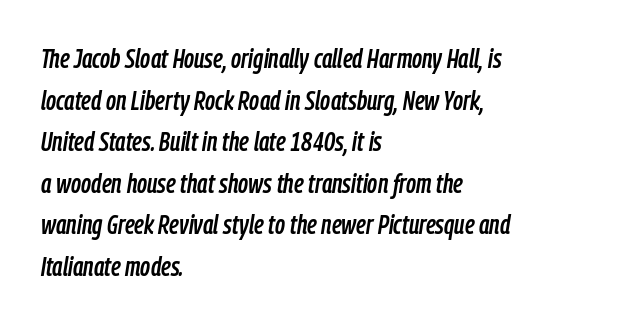
The passage shown leans; its letterforms are oblique. You could call the tracking neutral — neither tight nor loose. Descender tails drop into unmarked territory. These lines sit exactly where default settings would place them.
